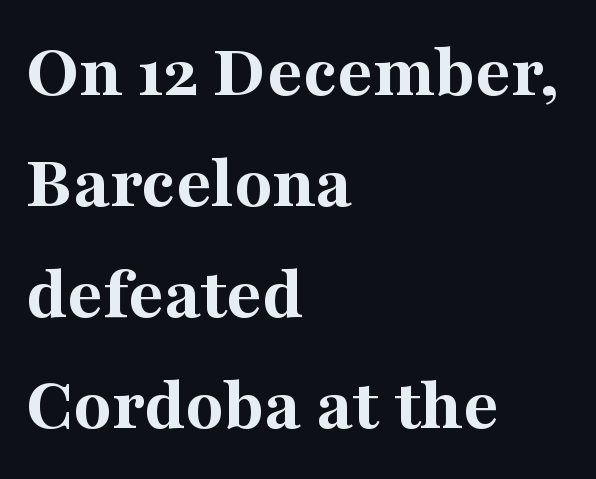
The image shows 77 px bold serif type, upright; set left-aligned, normal line spacing (1.44x), normal letter spacing, not underlined; medium stroke contrast and a medium x-height.
